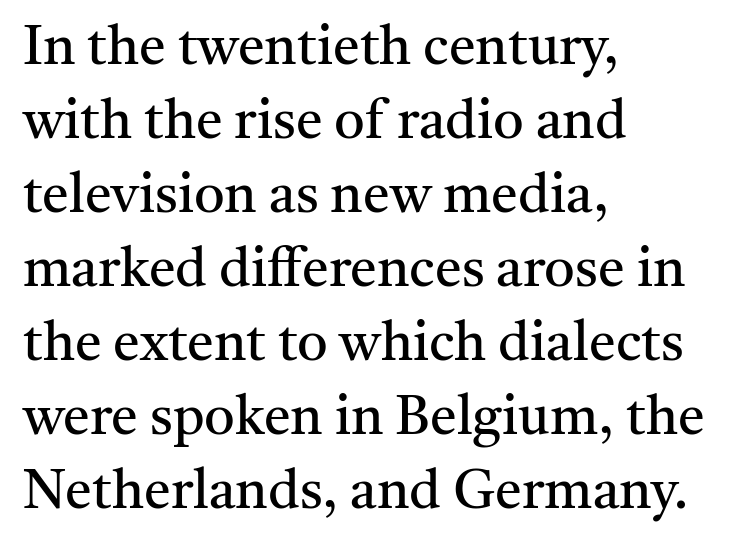
The image shows 54 px regular-weight serif type, upright; set left-aligned, normal line spacing (1.37x), normal letter spacing, not underlined; medium stroke contrast and a medium x-height.
